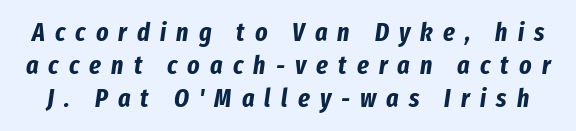
The image shows 26 px bold type, italic (leaning right); set normal line spacing (1.27x), unusually wide letter spacing (+0.39 em), not underlined.
